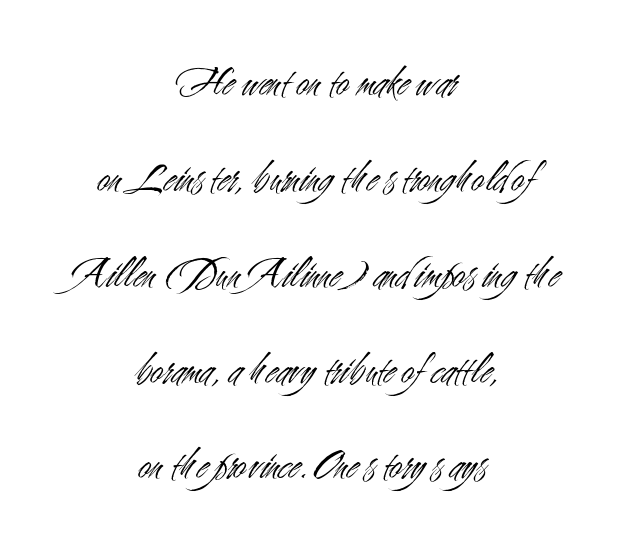
{"serif": "no", "bold": "no", "weight": "light", "width": "condensed", "stroke_contrast": "medium", "x_height": "small", "monospaced": "no", "underline": "no", "align": "center", "line_spacing": "loose", "line_spacing_ratio": 2.13, "letter_spacing": "normal", "letter_spacing_em": 0.0, "glyph_px": 45}
